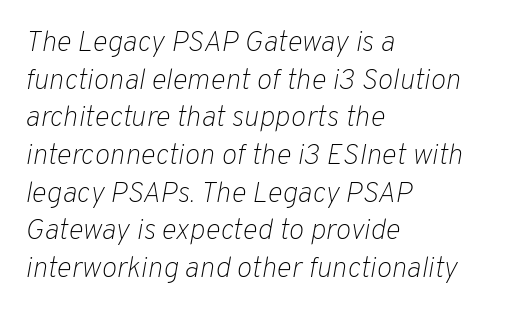
Vertical stems look standard width or narrower in stroke. Nothing unusual about the tracking: characters are spaced as the font intends. Is the type slanted? Yes — the strokes lean at a clear angle. The passage shown is typed in a proportional face where columns would drift.
